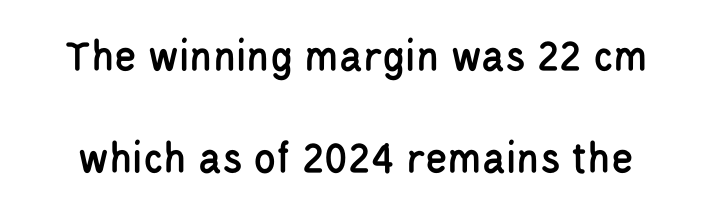
The image shows 46 px condensed sans-serif type, upright; set loose line spacing (2.22x), normal letter spacing, not underlined; low stroke contrast and a large x-height.
